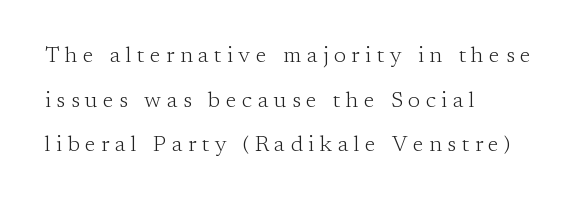
Q: Is the text bold? A: No.
Q: Is the text italic (slanted)? A: No, it is upright.
Q: Is the text underlined? A: No.
Q: How is the paragraph aligned? A: Left-aligned.
Q: Is the spacing between letters normal or unusually wide? A: Unusually wide.
Q: Is the spacing between lines tight, normal or loose? A: Loose.
